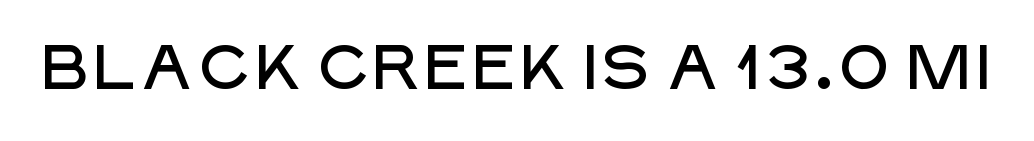
The image shows 62 px sans-serif type, upright; set normal letter spacing, not underlined; low stroke contrast and a large x-height.
